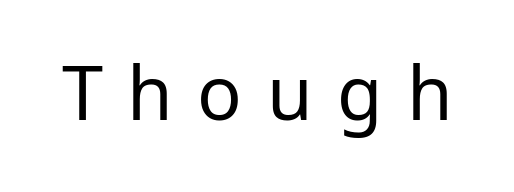
{"serif": "no", "italic": "no", "bold": "no", "weight": "regular", "width": "normal", "stroke_contrast": "low", "x_height": "medium", "monospaced": "no", "underline": "no", "letter_spacing": "wide", "letter_spacing_em": 0.33, "glyph_px": 74}
